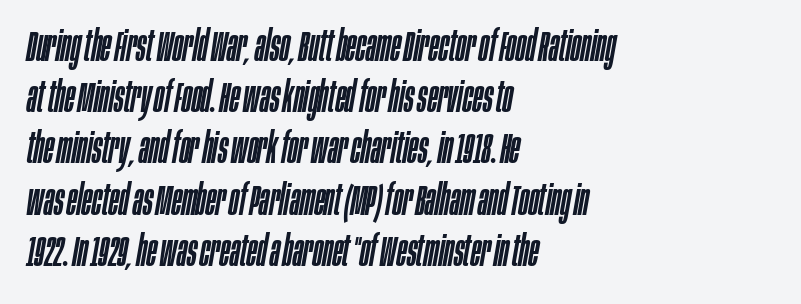
{"italic": "yes", "lean": "right", "slant_degrees": 10, "width": "condensed", "stroke_contrast": "low", "x_height": "large", "monospaced": "no", "underline": "no", "align": "left", "line_spacing_ratio": 1.22, "letter_spacing": "normal", "letter_spacing_em": 0.0, "glyph_px": 42}
